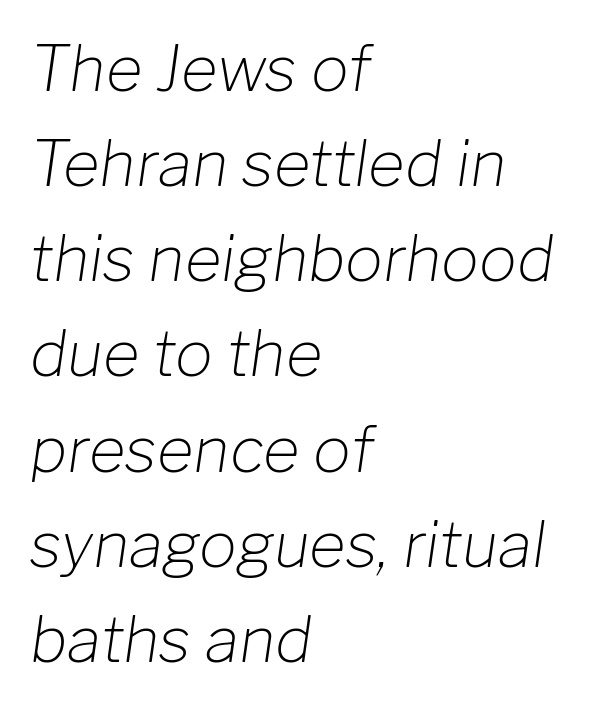
These glyphs show unthickened strokes, regular width or finer. This sample is left-justified, so line endings fall wherever the words run out. Would a proofreader flag this as italicized? Yes. The space beneath each line is pristine and unruled. Characters follow at the spacing the type designer built in.
